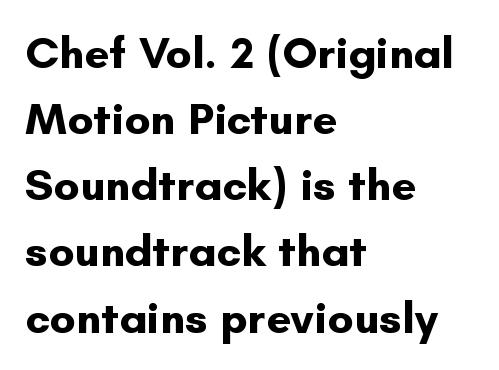
{"serif": "no", "italic": "no", "bold": "yes", "weight": "bold", "width": "normal", "stroke_contrast": "low", "x_height": "small", "monospaced": "no", "underline": "no", "align": "left", "line_spacing": "normal", "line_spacing_ratio": 1.47, "letter_spacing": "normal", "letter_spacing_em": 0.0, "glyph_px": 45}
